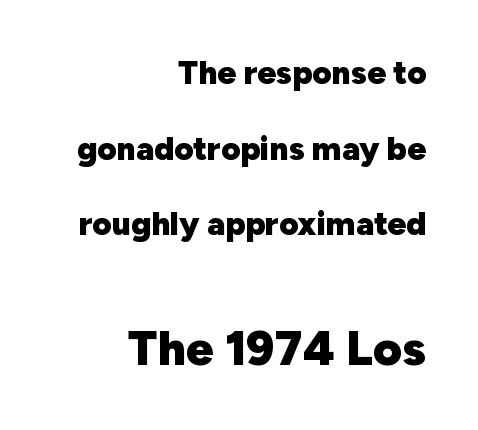
The more generous point size was reserved for the lower chunk. The letters are bold, with thick, heavy strokes. Baseline-to-baseline distance is far greater than the letter height. The type is set solid horizontally, with unmodified tracking. Regarding serifs, this sample does without them. Ascenders rise straight up at ninety degrees.
